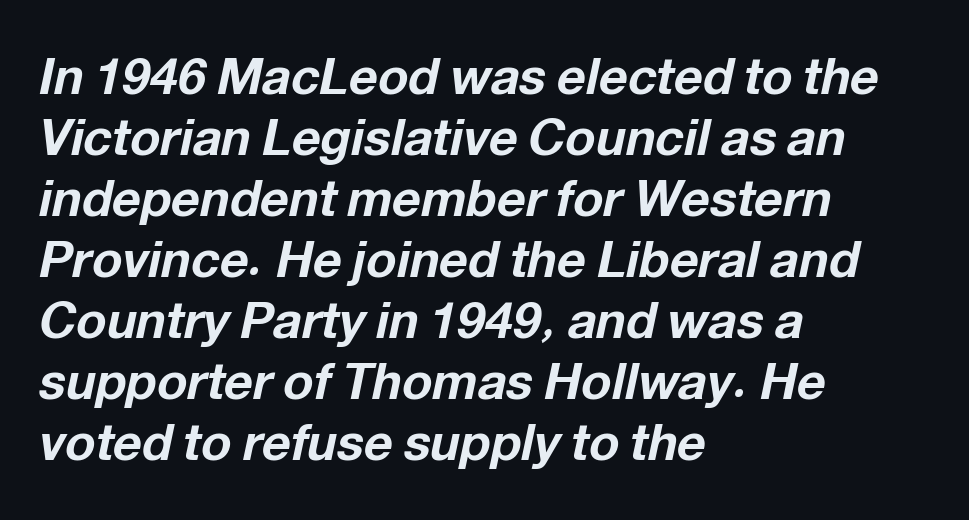
Note the varied advance widths — an 'i' is clearly narrower than an 'm'. No word sits above an underline. Bold? Absolutely — the strokes are thick and heavy. A typesetter would call this zero additional tracking. The specimen reads as italic at a glance.
